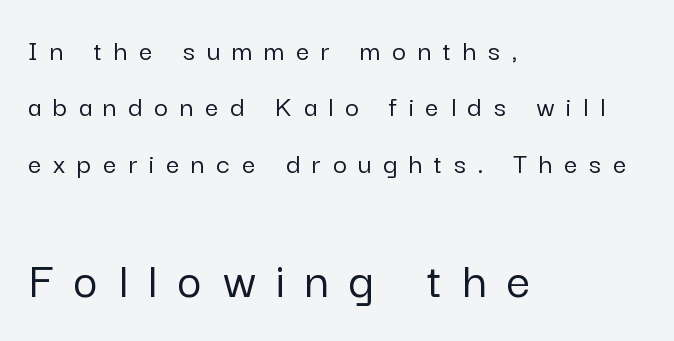
The letters advance in unequal steps, a hallmark of proportional type. Short note: letters widely spaced. Ordinary non-slanted type is in use. The more generous point size was reserved for the lower chunk. Letters rest on an invisible, unmarked baseline. The rendering shows plain stroke endings on the letterforms — a sans-serif design.
